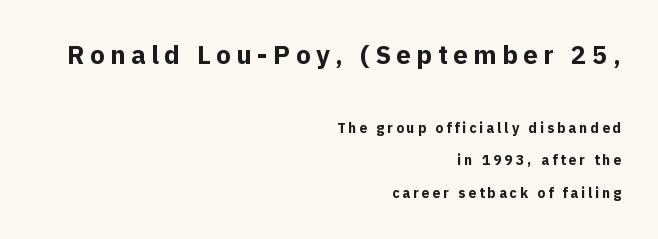
The passage shown begins with its larger block and ends with its smaller one. You'd pick this weight for a headline — it's a proper bold. The type is letterspaced generously, with wide tracking. What's the leading like? Stretched, with rows far apart. The string is rendered with underlining switched off. Alignment: flush right.
